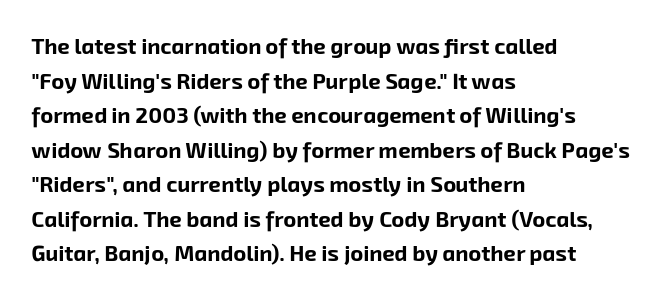
The image shows 22 px bold type; set left-aligned, normal line spacing (1.57x), normal letter spacing, not underlined.
